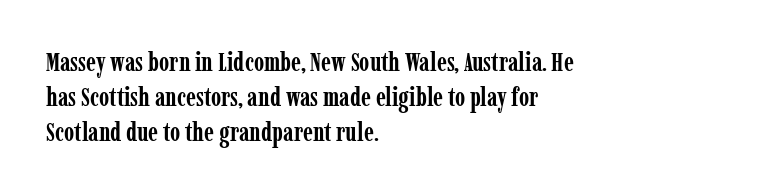
The baseline area is clear. The lines in this sample share a left origin and differ only in where they stop. The type is set solid horizontally, with unmodified tracking. Compared with typical paragraphs, the rows here are spaced about the same. Thick stems and heavy bowls — unmistakably bold. Ascenders rise straight up at ninety degrees.
